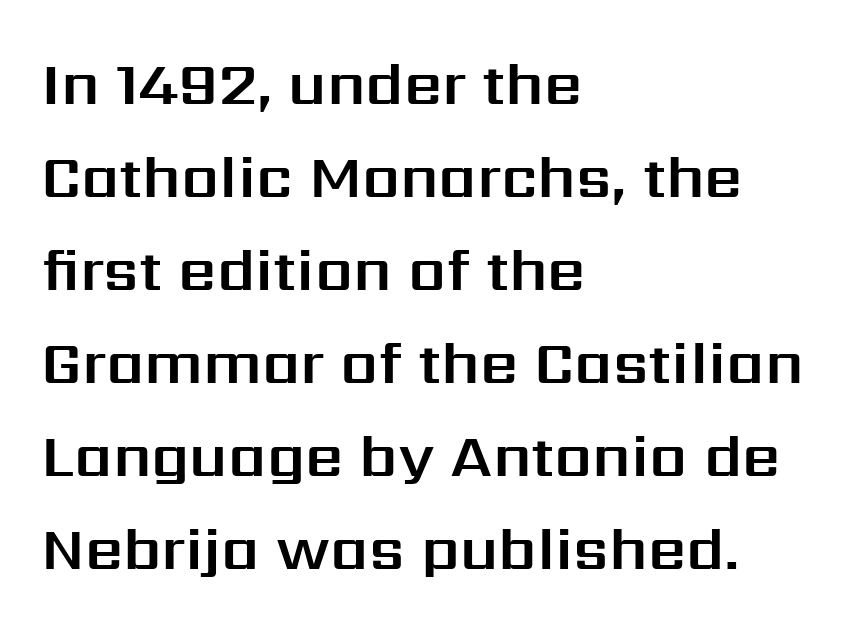
The image shows 60 px sans-serif type, upright; set left-aligned, normal line spacing (1.55x), normal letter spacing, not underlined; medium stroke contrast and a medium x-height.
